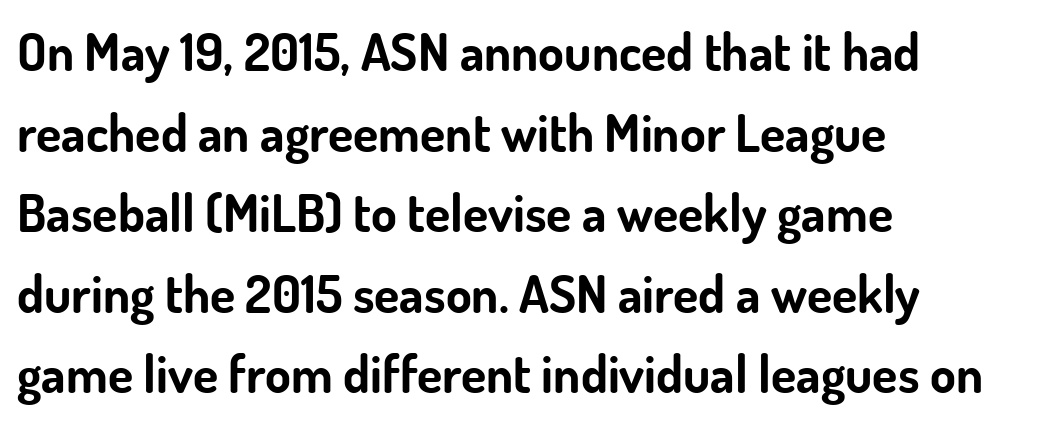
The image shows 52 px bold sans-serif type, upright; set left-aligned, normal line spacing (1.55x), normal letter spacing, not underlined; low stroke contrast and a small x-height.
